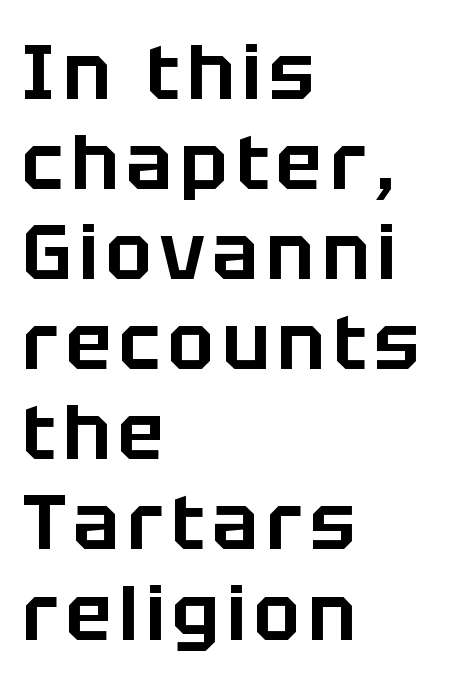
Q: Is the text italic (slanted)? A: No, it is upright.
Q: Is the typeface a serif or a sans-serif typeface? A: Sans-serif.
Q: Is the text underlined? A: No.
Q: How is the paragraph aligned? A: Left-aligned.
Q: Width (condensed, normal, or wide)? A: Normal.
Q: Stroke contrast? A: Low.
Q: x-height? A: Large.
Q: Monospaced? A: No.
